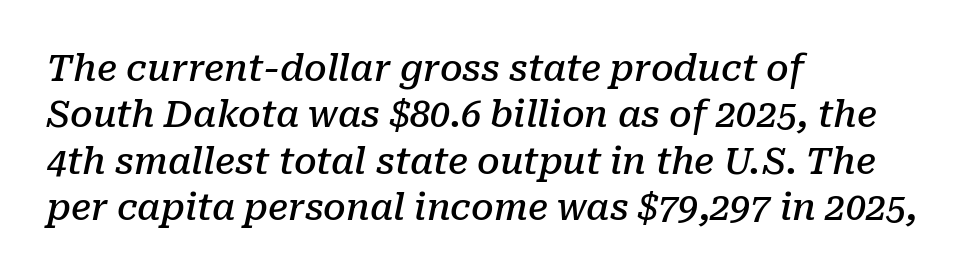
Q: Is the text bold? A: Semi-bold.
Q: Is the text italic (slanted)? A: Yes, it leans right by about 10 degrees.
Q: Is the typeface a serif or a sans-serif typeface? A: Serif.
Q: Is the text underlined? A: No.
Q: How is the paragraph aligned? A: Left-aligned.
Q: Is the spacing between letters normal or unusually wide? A: Normal.
Q: Is the spacing between lines tight, normal or loose? A: Normal.
Q: Width (condensed, normal, or wide)? A: Normal.
Q: Stroke contrast? A: Low.
Q: x-height? A: Medium.
Q: Monospaced? A: No.
